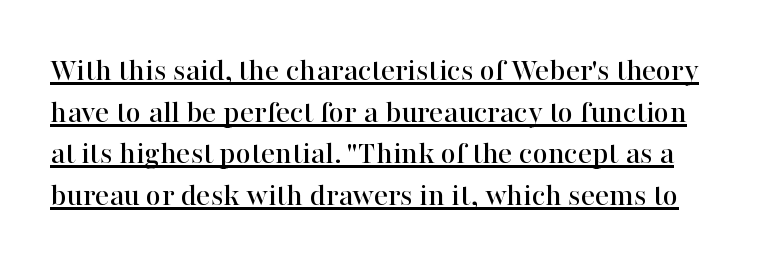
{"serif": "yes", "italic": "no", "width": "normal", "stroke_contrast": "high", "x_height": "medium", "monospaced": "no", "underline": "yes", "line_spacing": "normal", "line_spacing_ratio": 1.26, "letter_spacing": "normal", "letter_spacing_em": 0.0, "glyph_px": 33}
